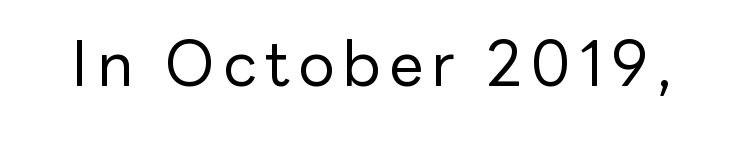
The image shows 61 px regular-weight sans-serif type, upright; set not underlined; low stroke contrast and a medium x-height.
